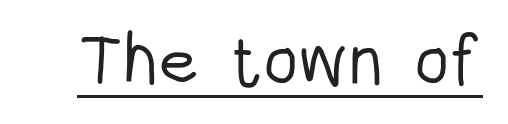
{"serif": "no", "italic": "no", "bold": "no", "weight": "light", "width": "condensed", "stroke_contrast": "low", "x_height": "large", "monospaced": "no", "underline": "yes", "letter_spacing": "normal", "letter_spacing_em": 0.0, "glyph_px": 71}
